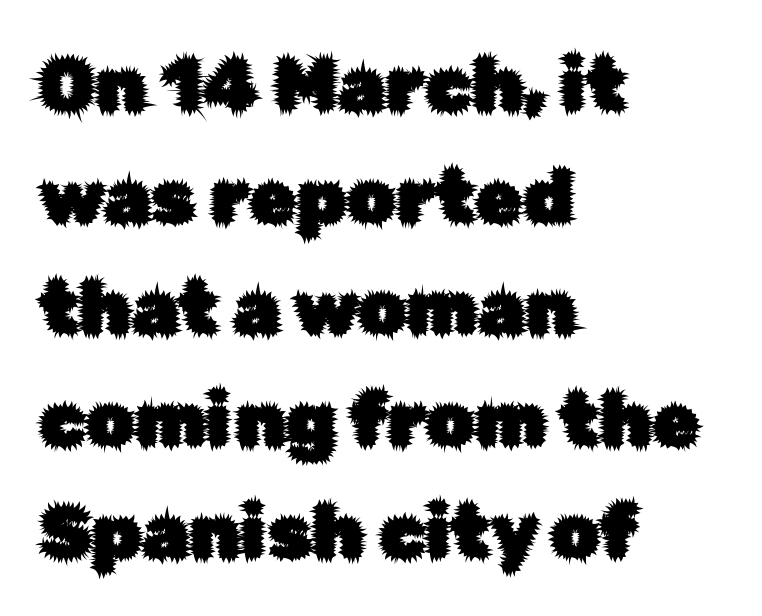
The image shows 76 px sans-serif type, upright; set left-aligned, normal line spacing (1.47x), normal letter spacing, not underlined; low stroke contrast and a medium x-height.
